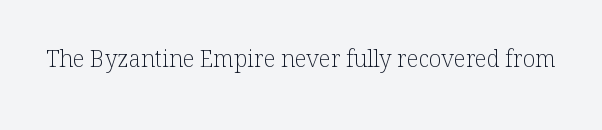
Q: Is the text bold? A: No.
Q: Is the text italic (slanted)? A: No, it is upright.
Q: Is the text underlined? A: No.
Q: Is the spacing between letters normal or unusually wide? A: Normal.
